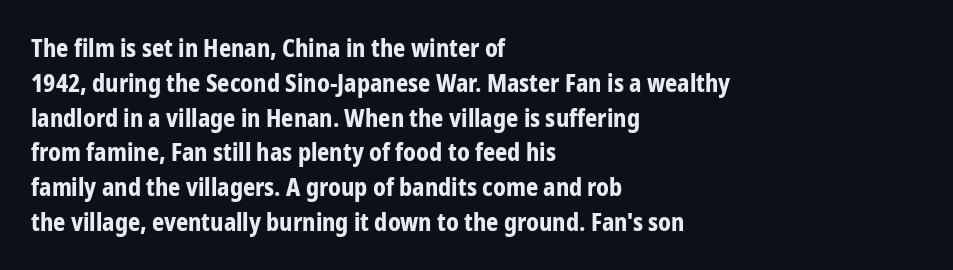
Q: Is the text bold? A: Yes.
Q: Is the text italic (slanted)? A: No, it is upright.
Q: Is the text underlined? A: No.
Q: How is the paragraph aligned? A: Left-aligned.
Q: Is the spacing between letters normal or unusually wide? A: Normal.
Q: Is the spacing between lines tight, normal or loose? A: Normal.
